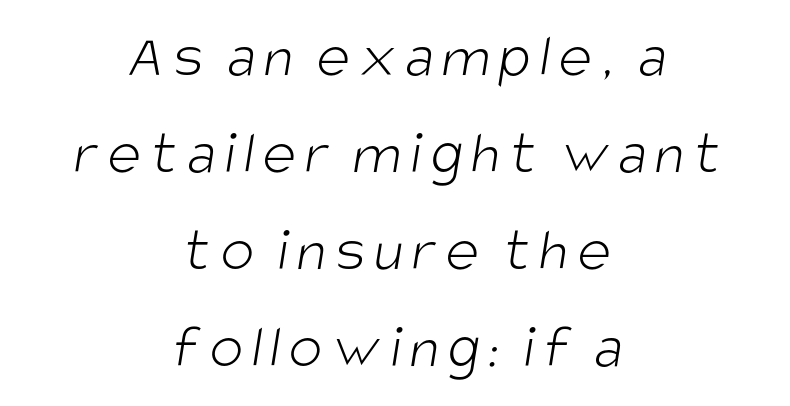
Students, observe: this is what conventionally led text looks like. Weight: not bold — regular or lighter. Just letters on the line, the space beneath them empty. In CSS terms this would be text-align: center. Is this a sans? Yes — the strokes have no serifs.
